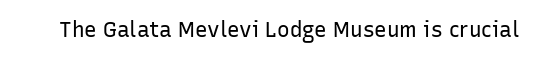
The image shows 21 px text type, upright; set normal letter spacing, not underlined.
